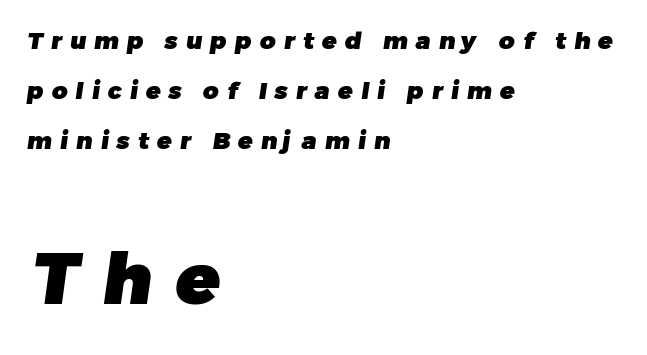
Q: Is the text bold? A: Yes.
Q: Is the typeface a serif or a sans-serif typeface? A: Sans-serif.
Q: Is the text underlined? A: No.
Q: How is the paragraph aligned? A: Left-aligned.
Q: Is the spacing between letters normal or unusually wide? A: Unusually wide.
Q: Is the spacing between lines tight, normal or loose? A: Loose.
Q: Which block of text is set in a larger size, the first (top) or the second (bottom)? A: The second (bottom) one.
Q: Width (condensed, normal, or wide)? A: Normal.
Q: Stroke contrast? A: Low.
Q: x-height? A: Medium.
Q: Monospaced? A: No.
